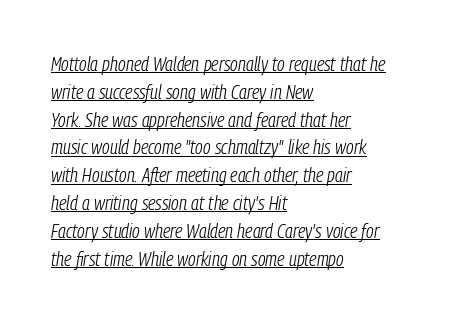
Q: Is the text bold? A: No.
Q: Is the text italic (slanted)? A: Yes, it leans right by about 9 degrees.
Q: Is the text underlined? A: Yes.
Q: How is the paragraph aligned? A: Left-aligned.
Q: Is the spacing between letters normal or unusually wide? A: Normal.
Q: Is the spacing between lines tight, normal or loose? A: Normal.
